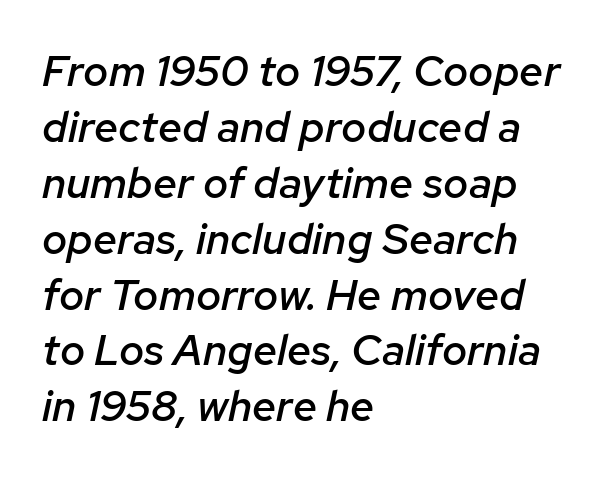
The specimen reads as italic at a glance. Observe the ordinary spacing: letters are neighbours, not strangers. One-word summary of the alignment: left. The passage shown stacks its lines at a standard gap.
